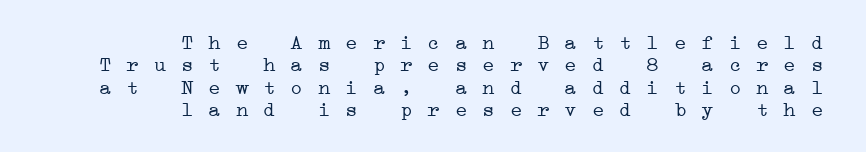
The image shows 21 px text type; set right-aligned, tight line spacing (1.07x), not underlined.
